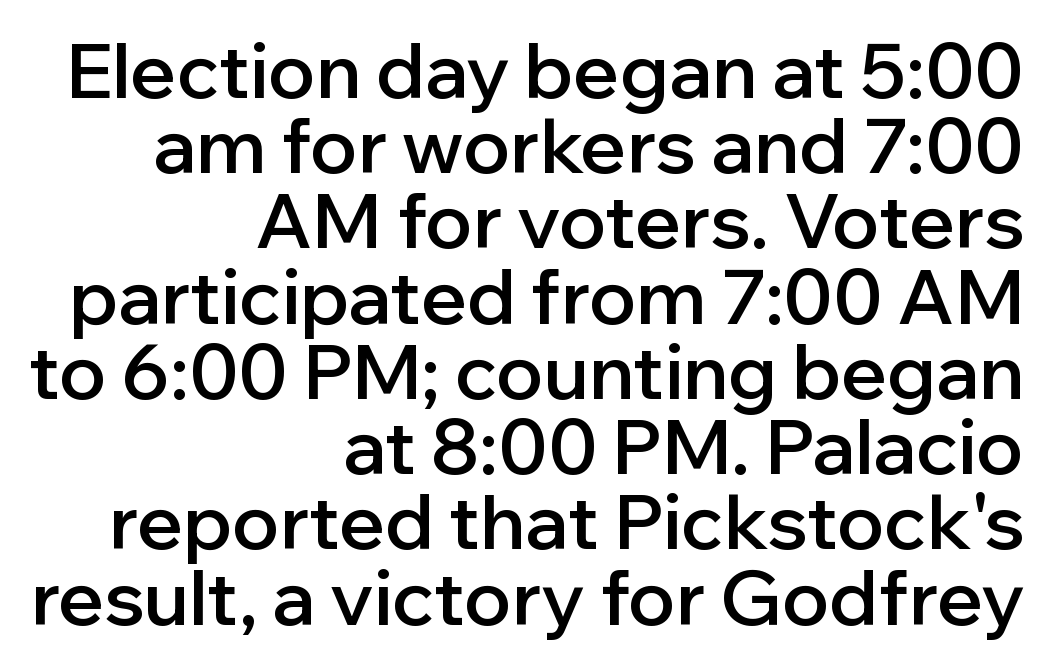
Q: Is the text bold? A: Semi-bold.
Q: Is the text italic (slanted)? A: No, it is upright.
Q: Is the typeface a serif or a sans-serif typeface? A: Sans-serif.
Q: Is the text underlined? A: No.
Q: How is the paragraph aligned? A: Right-aligned.
Q: Is the spacing between letters normal or unusually wide? A: Normal.
Q: Is the spacing between lines tight, normal or loose? A: Tight.
Q: Width (condensed, normal, or wide)? A: Normal.
Q: Stroke contrast? A: Low.
Q: x-height? A: Medium.
Q: Monospaced? A: No.
